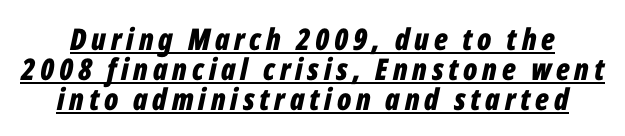
{"italic": "yes", "lean": "right", "slant_degrees": 12, "bold": "yes", "weight": "bold", "width": "condensed", "stroke_contrast": "low", "x_height": "medium", "monospaced": "no", "underline": "yes", "line_spacing": "tight", "line_spacing_ratio": 1.0, "glyph_px": 30}
